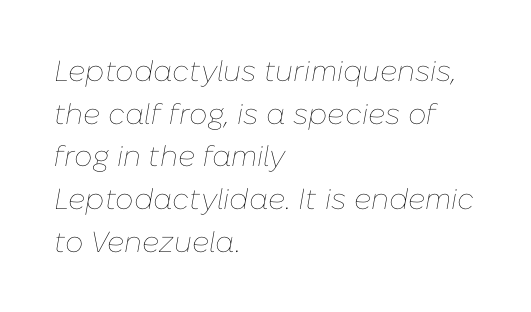
Compared with typical body copy, the letter spacing here is the same. The letters are slanted; this is an italic face. Students, observe: this is what conventionally led text looks like. Stems and bowls with no extra thickness — not bold.
